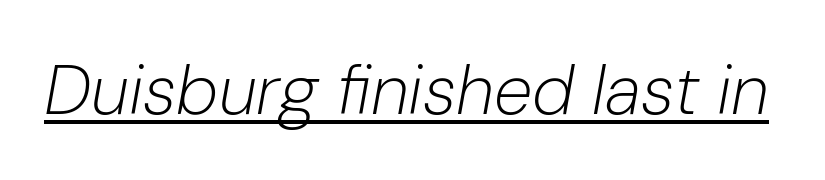
The image shows 70 px light type, italic (leaning right); set normal letter spacing, underlined; low stroke contrast and a medium x-height.
